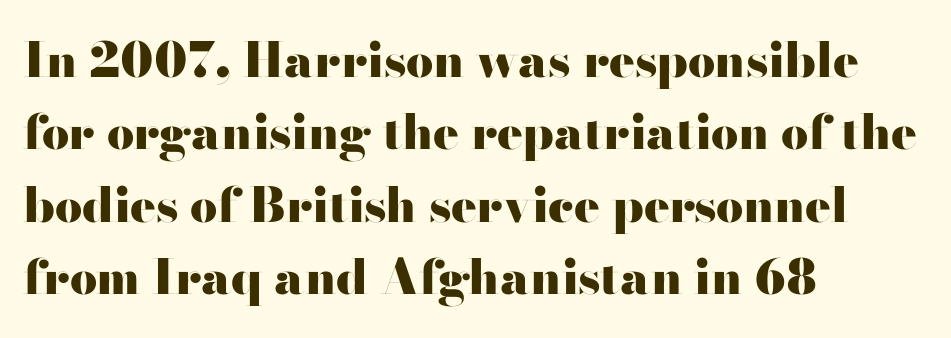
{"serif": "no", "italic": "no", "bold": "yes", "weight": "heavy", "width": "wide", "stroke_contrast": "high", "x_height": "small", "monospaced": "no", "underline": "no", "align": "left", "line_spacing": "normal", "line_spacing_ratio": 1.51, "letter_spacing": "normal", "letter_spacing_em": 0.0, "glyph_px": 48}
